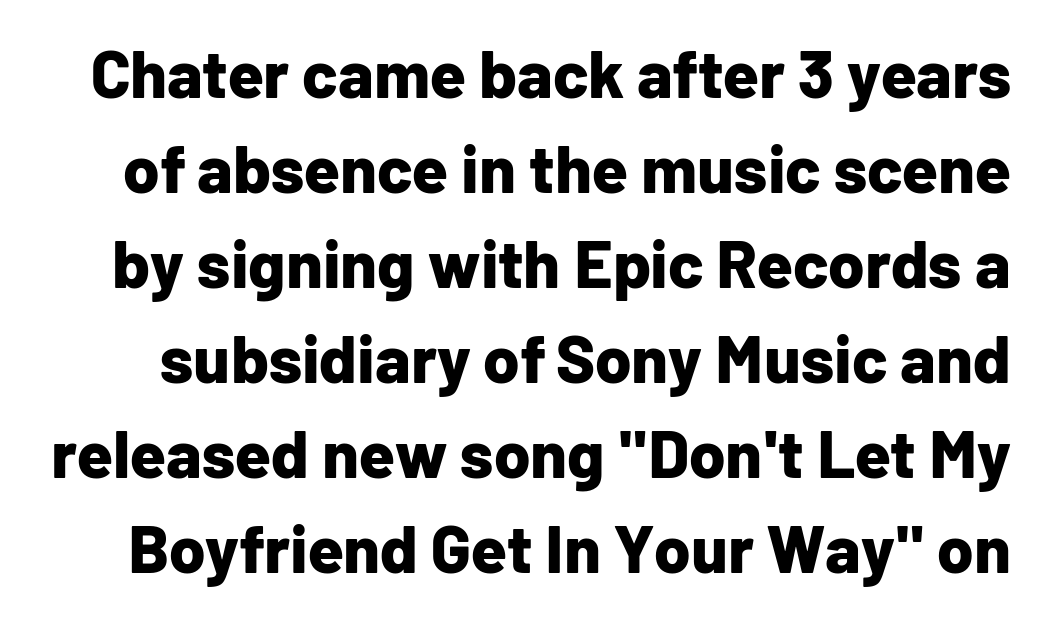
The image shows 66 px bold sans-serif type, upright; set normal line spacing (1.44x), normal letter spacing, not underlined; low stroke contrast and a medium x-height.
